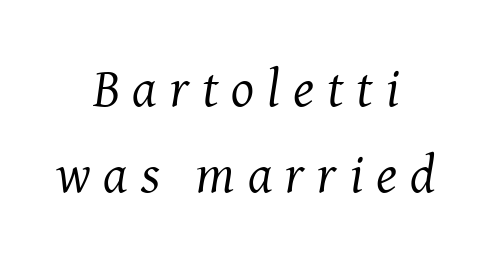
The passage is arranged like a title page — every line centered. The cut favours lightness, reaching ordinary text weight at its darkest. The glyphs are unaccompanied by any horizontal stroke below them. Is there much room between lines? A standard amount, neither cramped nor airy. The typeface chosen for these lines features serifs. Does extra space separate the letters? Yes, quite a lot of it.
